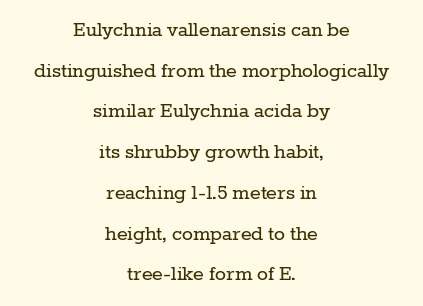
{"italic": "no", "bold": "no", "underline": "no", "align": "center", "line_spacing_ratio": 1.77, "letter_spacing": "normal", "letter_spacing_em": 0.0, "glyph_px": 23}
